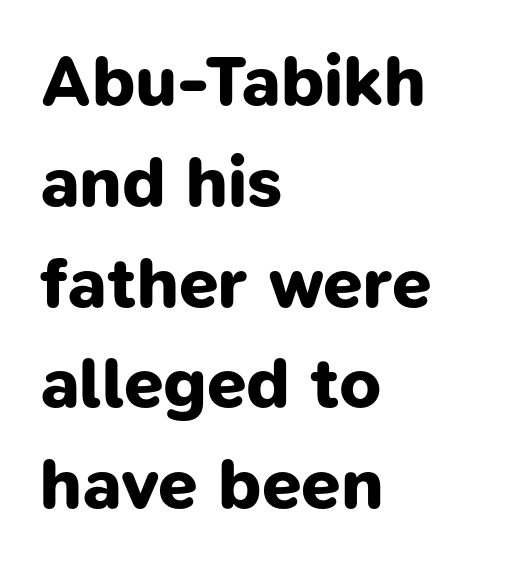
The image shows 71 px bold sans-serif type; set left-aligned, normal line spacing (1.42x), normal letter spacing, not underlined; low stroke contrast and a medium x-height.
